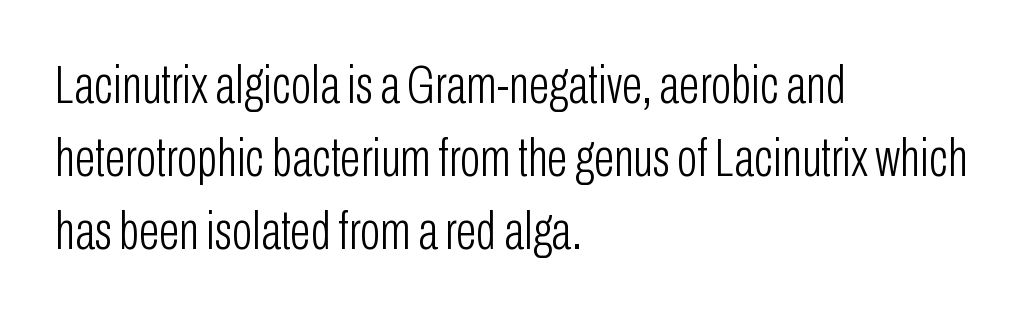
{"serif": "no", "italic": "no", "bold": "no", "weight": "light", "width": "condensed", "stroke_contrast": "low", "x_height": "medium", "monospaced": "no", "underline": "no", "align": "left", "line_spacing": "normal", "line_spacing_ratio": 1.35, "letter_spacing": "normal", "letter_spacing_em": 0.0, "glyph_px": 54}
